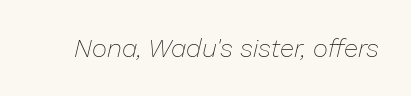
{"italic": "yes", "lean": "right", "slant_degrees": 13, "bold": "no", "underline": "no", "letter_spacing": "normal", "letter_spacing_em": 0.0, "glyph_px": 26}
